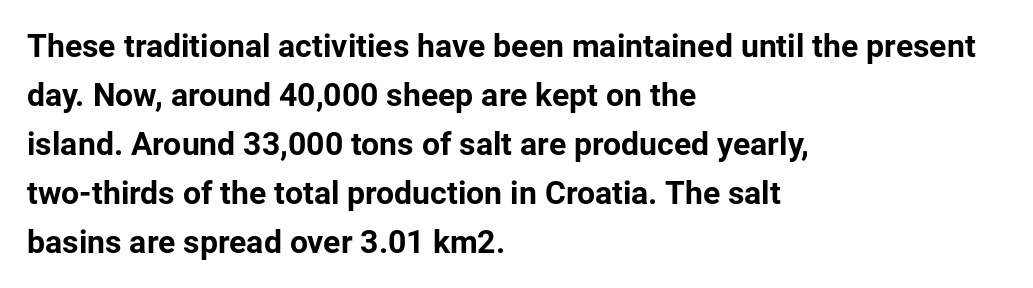
Q: Is the text bold? A: Yes.
Q: Is the text italic (slanted)? A: No, it is upright.
Q: Is the typeface a serif or a sans-serif typeface? A: Sans-serif.
Q: Is the text underlined? A: No.
Q: How is the paragraph aligned? A: Left-aligned.
Q: Is the spacing between letters normal or unusually wide? A: Normal.
Q: Is the spacing between lines tight, normal or loose? A: Normal.
Q: Width (condensed, normal, or wide)? A: Normal.
Q: Stroke contrast? A: Low.
Q: x-height? A: Medium.
Q: Monospaced? A: No.
